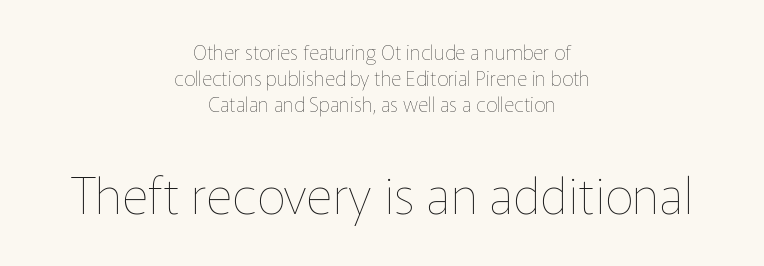
Q: Is the text bold? A: No.
Q: Is the text italic (slanted)? A: No, it is upright.
Q: Is the text underlined? A: No.
Q: How is the paragraph aligned? A: Centered.
Q: Is the spacing between letters normal or unusually wide? A: Normal.
Q: Is the spacing between lines tight, normal or loose? A: Normal.
Q: Which block of text is set in a larger size, the first (top) or the second (bottom)? A: The second (bottom) one.
Q: Width (condensed, normal, or wide)? A: Normal.
Q: Stroke contrast? A: Low.
Q: x-height? A: Medium.
Q: Monospaced? A: No.
